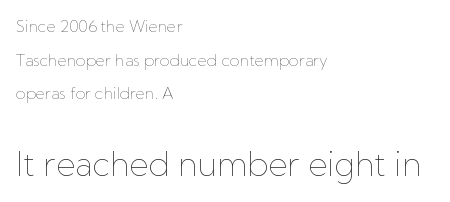
The line-height multiplier appears high, well above default. These glyphs show unthickened strokes, regular width or finer. Is the letter spacing exaggerated? No — it looks like the ordinary default. Note: smaller setting up top, larger setting below. The typesetter chose a ragged-right arrangement here.
